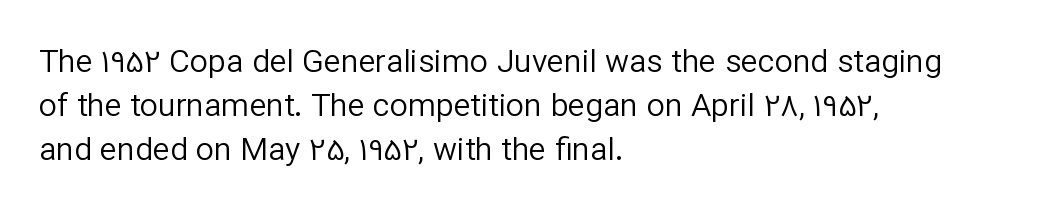
Q: Is the text bold? A: No.
Q: Is the text italic (slanted)? A: No, it is upright.
Q: Is the typeface a serif or a sans-serif typeface? A: Sans-serif.
Q: Is the text underlined? A: No.
Q: How is the paragraph aligned? A: Left-aligned.
Q: Is the spacing between letters normal or unusually wide? A: Normal.
Q: Is the spacing between lines tight, normal or loose? A: Normal.
Q: Width (condensed, normal, or wide)? A: Normal.
Q: Stroke contrast? A: Low.
Q: x-height? A: Medium.
Q: Monospaced? A: No.
